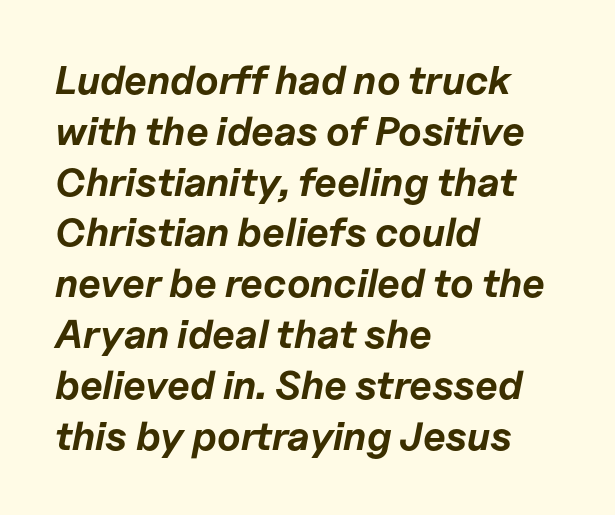
The image shows 40 px bold type, italic (leaning right); set left-aligned, normal line spacing (1.27x), normal letter spacing, not underlined; low stroke contrast and a medium x-height.
